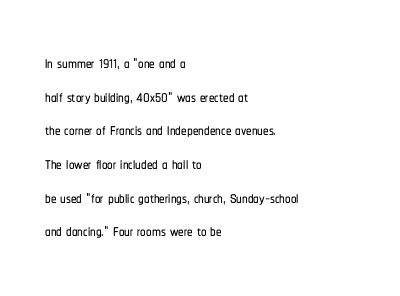
Q: Is the text italic (slanted)? A: No, it is upright.
Q: Is the text underlined? A: No.
Q: How is the paragraph aligned? A: Left-aligned.
Q: Is the spacing between letters normal or unusually wide? A: Normal.
Q: Is the spacing between lines tight, normal or loose? A: Normal.
